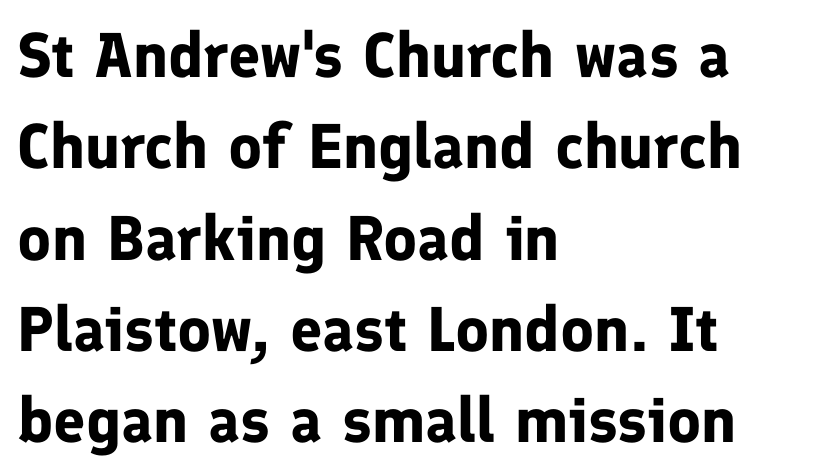
{"serif": "no", "italic": "no", "bold": "yes", "weight": "bold", "width": "normal", "stroke_contrast": "low", "x_height": "medium", "monospaced": "no", "underline": "no", "align": "left", "line_spacing": "normal", "line_spacing_ratio": 1.45, "letter_spacing": "normal", "letter_spacing_em": 0.0, "glyph_px": 63}
